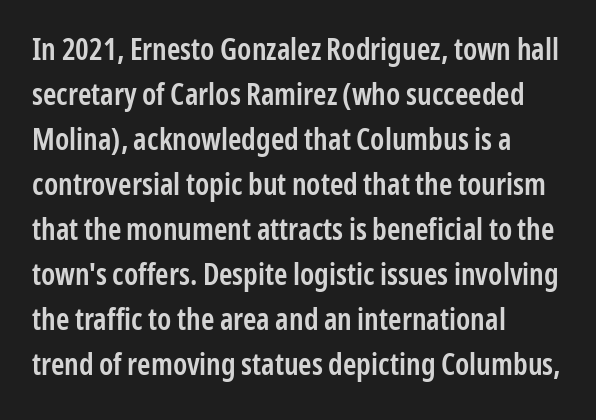
On the weight axis this lands at semibold, roughly 600. Note: no serifs on the glyphs. This block has exactly the height ordinary leading produces. Spacing verdict: proportional, widths tailored to each character. There is no visible air inserted between adjacent glyphs.
